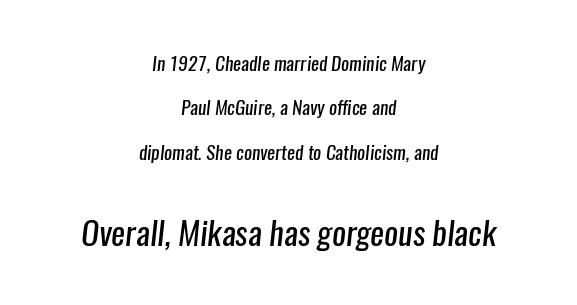
Q: Is the text bold? A: No.
Q: Is the typeface a serif or a sans-serif typeface? A: Sans-serif.
Q: Is the text underlined? A: No.
Q: How is the paragraph aligned? A: Centered.
Q: Is the spacing between letters normal or unusually wide? A: Normal.
Q: Is the spacing between lines tight, normal or loose? A: Loose.
Q: Which block of text is set in a larger size, the first (top) or the second (bottom)? A: The second (bottom) one.
Q: Width (condensed, normal, or wide)? A: Condensed.
Q: Stroke contrast? A: Low.
Q: x-height? A: Medium.
Q: Monospaced? A: No.
